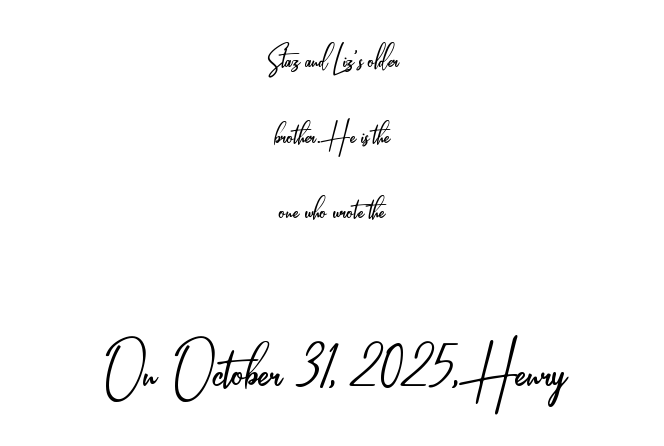
The image shows 79 px light, condensed sans-serif type; set centered, line spacing 1.89x, normal letter spacing, not underlined; the second (bottom) block is 1.98x larger; low stroke contrast and a small x-height.
